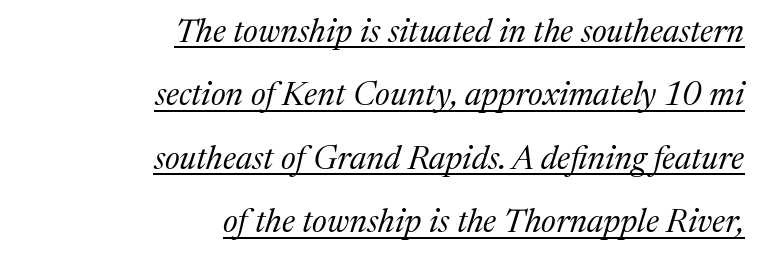
The image shows 33 px regular-weight serif type, italic (leaning right); set right-aligned, loose line spacing (1.92x), normal letter spacing, underlined; medium stroke contrast and a medium x-height.
